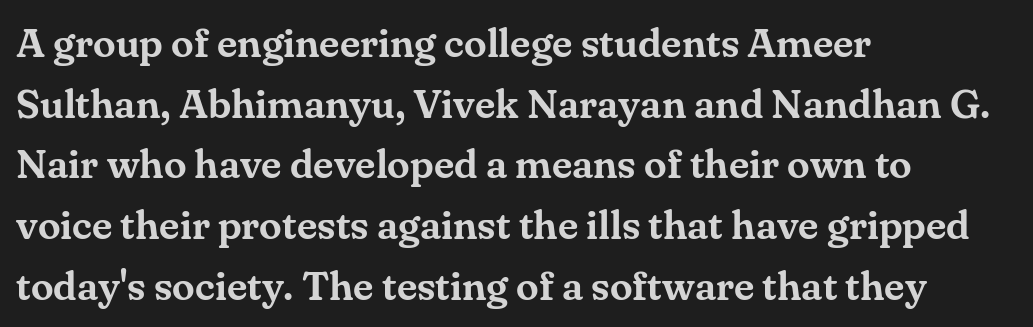
The string is rendered with underlining switched off. The typography opts for an upright posture over an oblique one. The passage shown is typed in a proportional face where columns would drift. A typesetter would call this zero additional tracking. The letters carry serifs — small finishing strokes at the ends of their stems.
